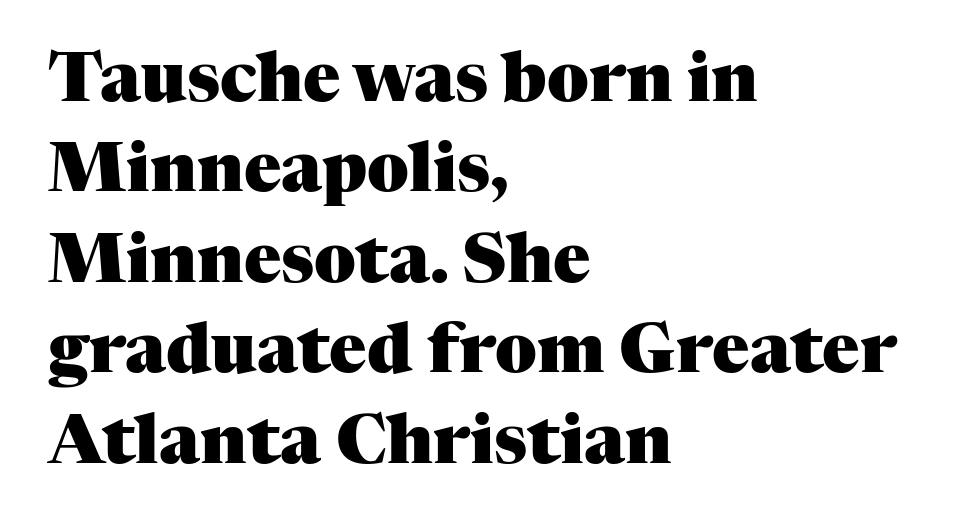
Q: Is the text bold? A: Yes.
Q: Is the text italic (slanted)? A: No, it is upright.
Q: Is the typeface a serif or a sans-serif typeface? A: Serif.
Q: Is the text underlined? A: No.
Q: How is the paragraph aligned? A: Left-aligned.
Q: Is the spacing between letters normal or unusually wide? A: Normal.
Q: Is the spacing between lines tight, normal or loose? A: Normal.
Q: Width (condensed, normal, or wide)? A: Normal.
Q: Stroke contrast? A: Medium.
Q: x-height? A: Medium.
Q: Monospaced? A: No.
